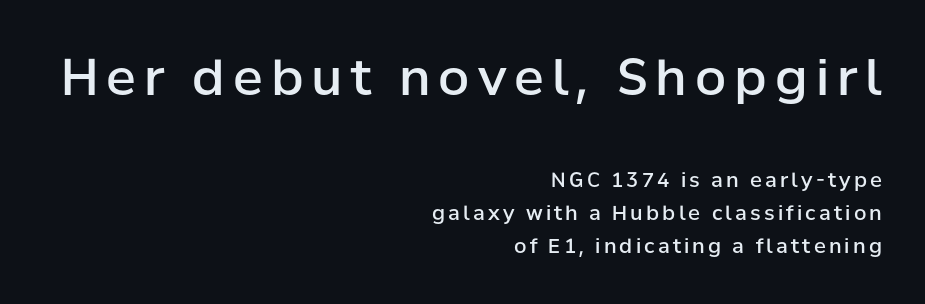
The passage is arranged like a letterhead date or caption credit — flush right. Whoever set this made the first block the dominant, larger element. Regular leading. Stroke terminals: plain, sans-serif.
